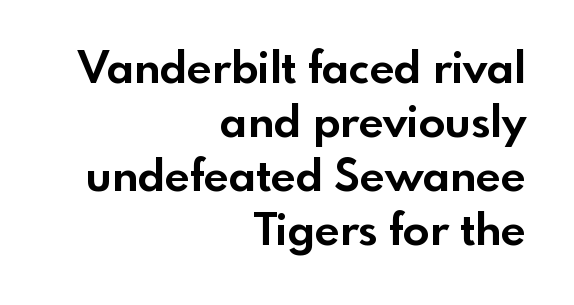
The image shows 44 px bold sans-serif type, upright; set right-aligned, line spacing 1.23x, normal letter spacing, not underlined; a small x-height.
